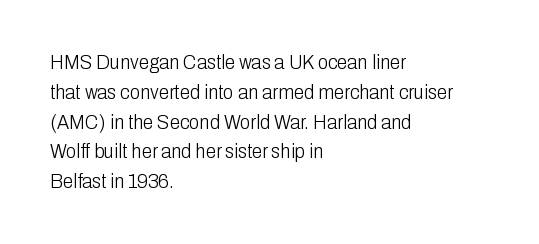
{"italic": "no", "bold": "no", "underline": "no", "align": "left", "line_spacing": "normal", "line_spacing_ratio": 1.42, "letter_spacing": "normal", "letter_spacing_em": 0.0, "glyph_px": 21}
